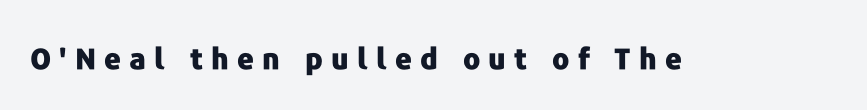
The image shows 29 px heavy sans-serif type, upright; set unusually wide letter spacing (+0.28 em), not underlined; low stroke contrast and a medium x-height.
